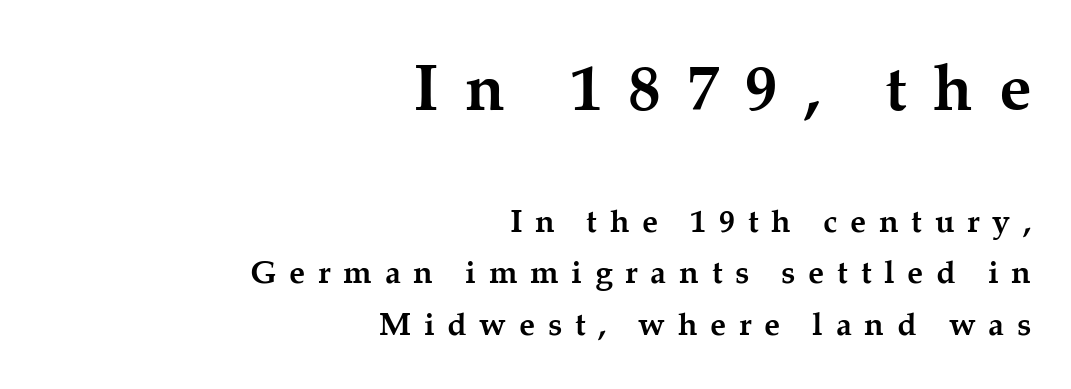
The letters stand upright; this is a roman face. Between one letter and the next there's a generous, obvious gap. Does the leading feel generous? No, just average. Here the first block reads like a headline and the second like body copy. The designer went with a serif here, giving each stem small feet. You'd pick this weight for a headline — it's a proper bold.
